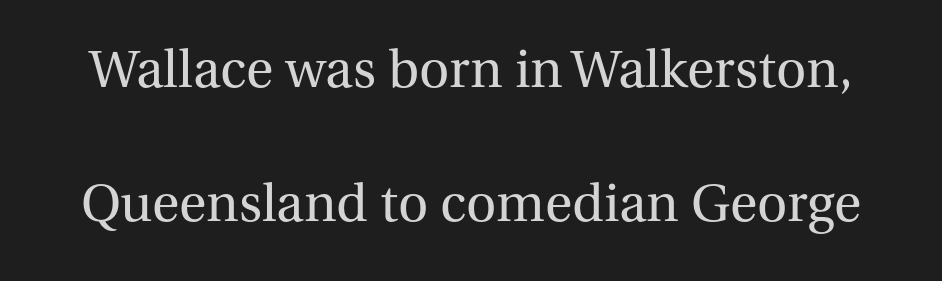
The face used here is proportionally spaced, like ordinary book or web type. Leading is clearly above the norm, producing a sparse column. The specimen omits any rule beneath the text block's lines. Between one letter and the next there's only the usual sliver of space.
